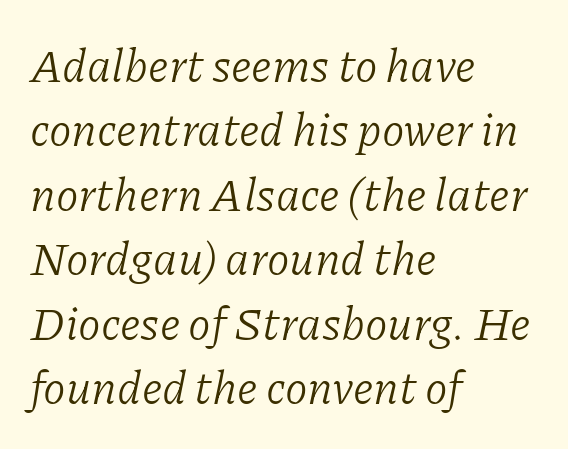
{"serif": "yes", "italic": "yes", "lean": "right", "slant_degrees": 11, "bold": "no", "weight": "light", "width": "normal", "stroke_contrast": "low", "x_height": "medium", "monospaced": "no", "underline": "no", "align": "left", "line_spacing": "normal", "line_spacing_ratio": 1.4, "letter_spacing": "normal", "letter_spacing_em": 0.0, "glyph_px": 46}
